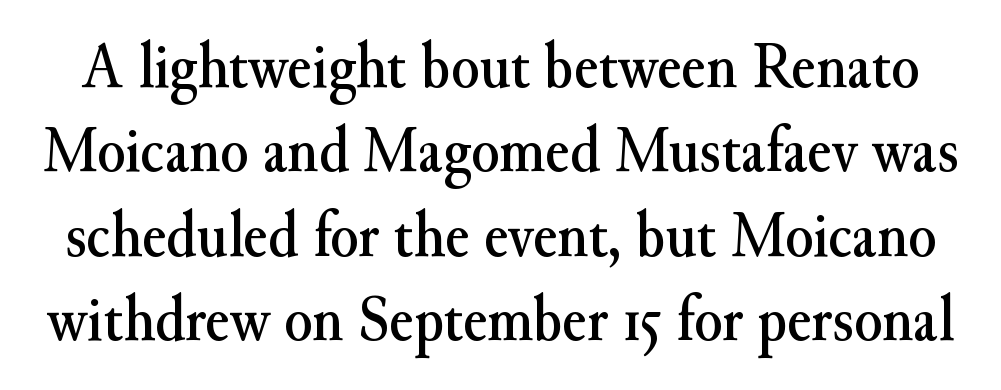
Q: Is the text italic (slanted)? A: No, it is upright.
Q: Is the typeface a serif or a sans-serif typeface? A: Serif.
Q: Is the text underlined? A: No.
Q: Is the spacing between letters normal or unusually wide? A: Normal.
Q: Is the spacing between lines tight, normal or loose? A: Normal.
Q: Width (condensed, normal, or wide)? A: Normal.
Q: Stroke contrast? A: Medium.
Q: x-height? A: Small.
Q: Monospaced? A: No.
